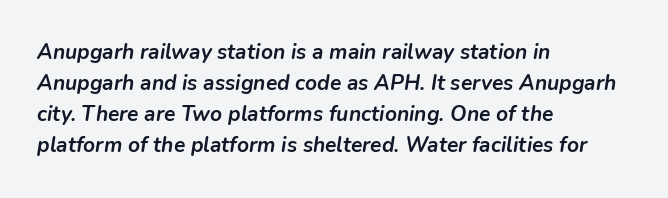
{"italic": "yes", "lean": "right", "slant_degrees": 9, "bold": "yes", "underline": "no", "align": "left", "line_spacing": "normal", "line_spacing_ratio": 1.48, "letter_spacing": "normal", "letter_spacing_em": 0.0, "glyph_px": 21}
